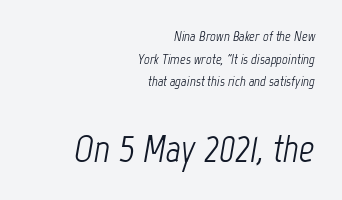
Q: Is the text bold? A: No.
Q: Is the text italic (slanted)? A: Yes, it leans right by about 12 degrees.
Q: Is the text underlined? A: No.
Q: How is the paragraph aligned? A: Right-aligned.
Q: Is the spacing between letters normal or unusually wide? A: Normal.
Q: Is the spacing between lines tight, normal or loose? A: Normal.
Q: Which block of text is set in a larger size, the first (top) or the second (bottom)? A: The second (bottom) one.
Q: Width (condensed, normal, or wide)? A: Condensed.
Q: Stroke contrast? A: Low.
Q: x-height? A: Medium.
Q: Monospaced? A: No.
